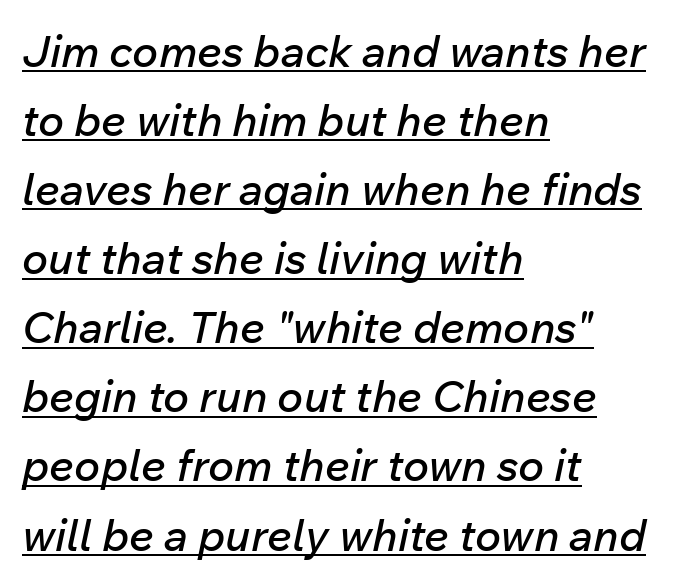
Q: Is the text italic (slanted)? A: Yes, it leans right by about 12 degrees.
Q: Is the text underlined? A: Yes.
Q: How is the paragraph aligned? A: Left-aligned.
Q: Is the spacing between letters normal or unusually wide? A: Normal.
Q: Is the spacing between lines tight, normal or loose? A: Normal.
Q: Width (condensed, normal, or wide)? A: Normal.
Q: Stroke contrast? A: Low.
Q: x-height? A: Medium.
Q: Monospaced? A: No.
